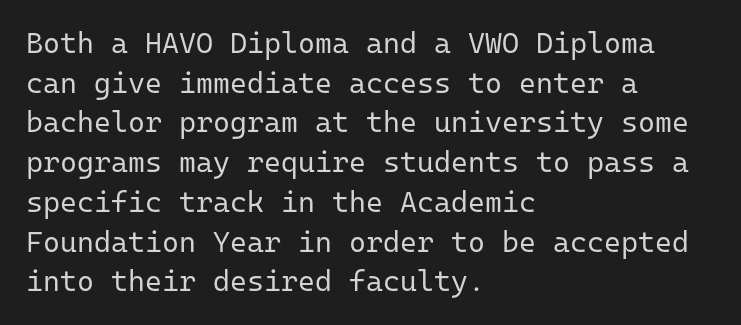
{"serif": "no", "italic": "no", "bold": "no", "weight": "regular", "width": "normal", "stroke_contrast": "low", "x_height": "medium", "monospaced": "yes", "underline": "no", "align": "left", "line_spacing": "normal", "line_spacing_ratio": 1.37, "letter_spacing": "normal", "letter_spacing_em": 0.0, "glyph_px": 29}
